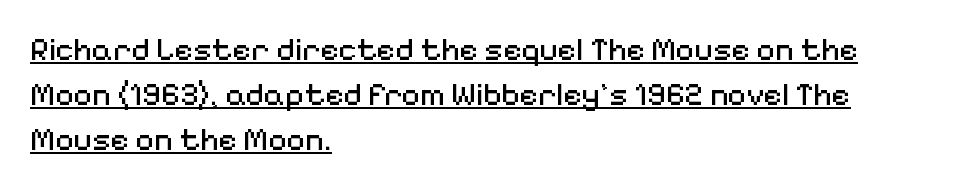
The image shows 32 px regular-weight sans-serif type, upright; set left-aligned, normal line spacing (1.41x), normal letter spacing, underlined; medium stroke contrast and a medium x-height.
